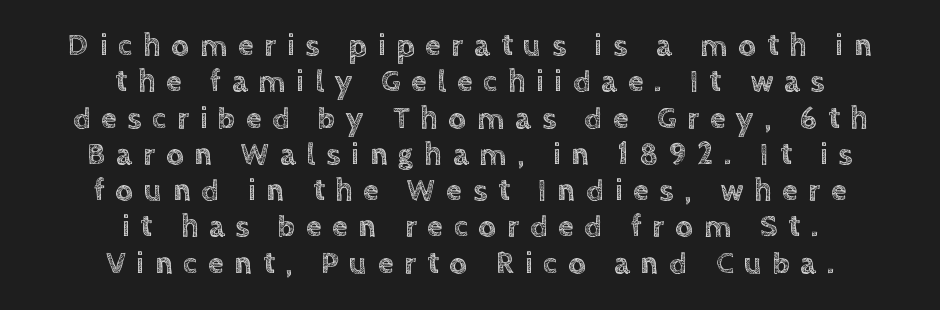
Q: Is the text italic (slanted)? A: No, it is upright.
Q: Is the text underlined? A: No.
Q: How is the paragraph aligned? A: Centered.
Q: Is the spacing between letters normal or unusually wide? A: Unusually wide.
Q: Width (condensed, normal, or wide)? A: Normal.
Q: x-height? A: Large.
Q: Monospaced? A: No.
